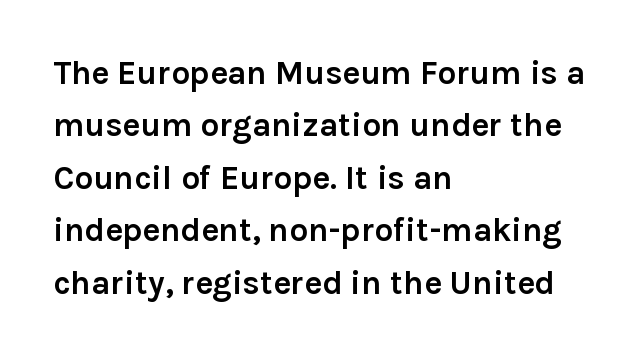
Q: Is the text bold? A: Yes.
Q: Is the text italic (slanted)? A: No, it is upright.
Q: Is the typeface a serif or a sans-serif typeface? A: Sans-serif.
Q: Is the text underlined? A: No.
Q: How is the paragraph aligned? A: Left-aligned.
Q: Is the spacing between letters normal or unusually wide? A: Normal.
Q: Is the spacing between lines tight, normal or loose? A: Normal.
Q: Width (condensed, normal, or wide)? A: Normal.
Q: Stroke contrast? A: Low.
Q: x-height? A: Medium.
Q: Monospaced? A: No.
